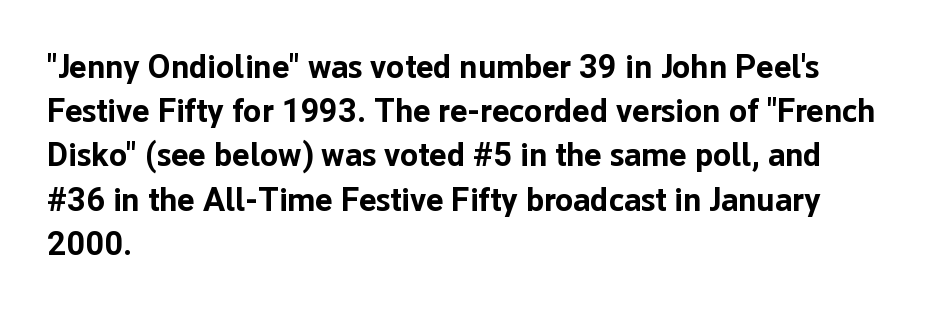
Q: Is the text bold? A: Yes.
Q: Is the text italic (slanted)? A: No, it is upright.
Q: Is the typeface a serif or a sans-serif typeface? A: Sans-serif.
Q: Is the text underlined? A: No.
Q: How is the paragraph aligned? A: Left-aligned.
Q: Is the spacing between letters normal or unusually wide? A: Normal.
Q: Is the spacing between lines tight, normal or loose? A: Normal.
Q: Width (condensed, normal, or wide)? A: Normal.
Q: Stroke contrast? A: Low.
Q: x-height? A: Medium.
Q: Monospaced? A: No.
